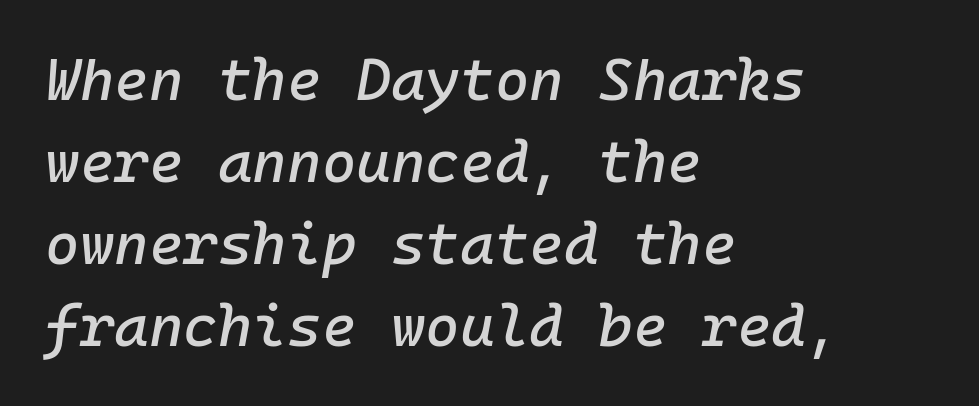
{"italic": "yes", "lean": "right", "slant_degrees": 10, "width": "normal", "stroke_contrast": "low", "x_height": "medium", "monospaced": "yes", "underline": "no", "align": "left", "line_spacing": "normal", "line_spacing_ratio": 1.39, "letter_spacing": "normal", "letter_spacing_em": 0.0, "glyph_px": 59}
